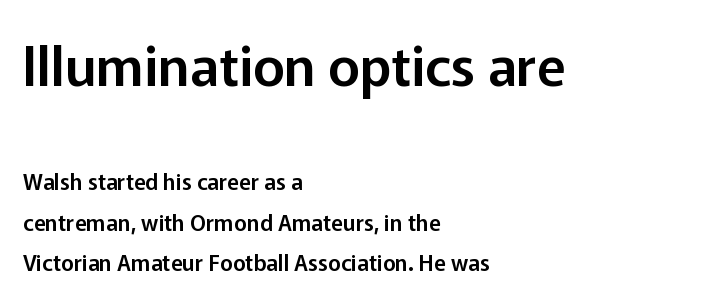
{"serif": "no", "italic": "no", "width": "normal", "stroke_contrast": "low", "x_height": "medium", "monospaced": "no", "underline": "no", "align": "left", "line_spacing_ratio": 1.82, "letter_spacing": "normal", "letter_spacing_em": 0.0, "larger_block": "first", "size_ratio": 2.45, "glyph_px": 54}
